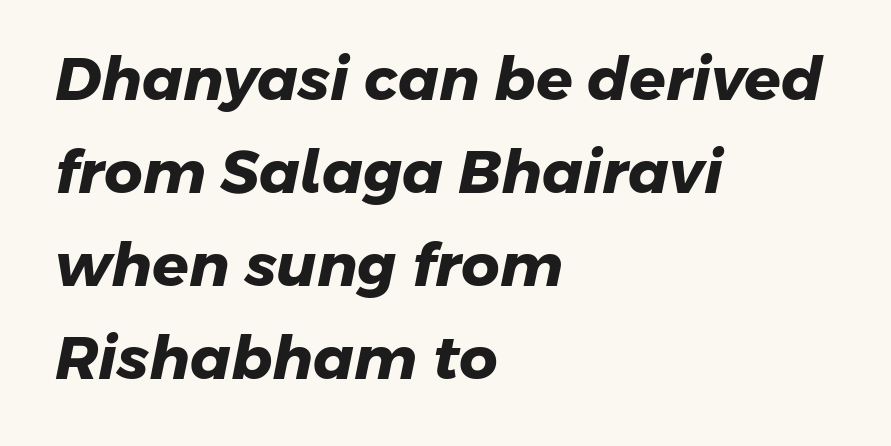
You can tell from the bare stems that sans-serif type was used. Weight check: bold — yes, fully. The passage shown is not underscored anywhere. Honestly, the letter spacing is just normal — you wouldn't notice it.
